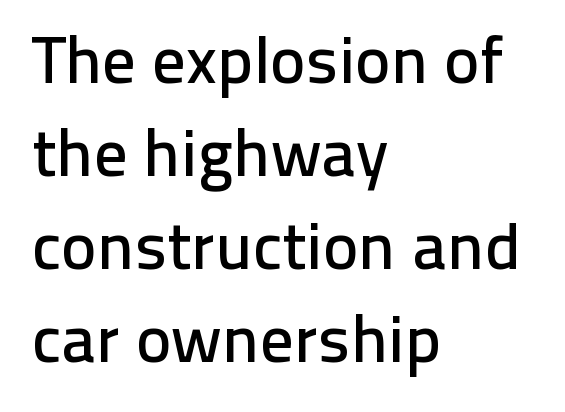
The image shows 67 px sans-serif type, upright; set left-aligned, normal line spacing (1.39x), normal letter spacing, not underlined; low stroke contrast and a medium x-height.
